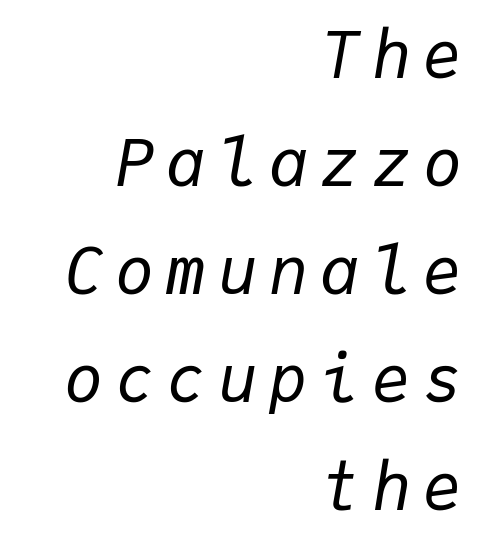
Q: Is the text bold? A: No.
Q: Is the text italic (slanted)? A: Yes, it leans right by about 9 degrees.
Q: Is the text underlined? A: No.
Q: How is the paragraph aligned? A: Right-aligned.
Q: Is the spacing between lines tight, normal or loose? A: Normal.
Q: Width (condensed, normal, or wide)? A: Normal.
Q: Stroke contrast? A: Low.
Q: x-height? A: Medium.
Q: Monospaced? A: Yes.
